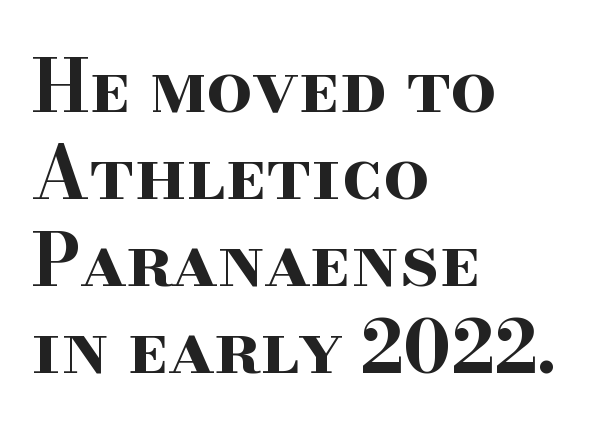
{"serif": "yes", "italic": "no", "bold": "yes", "weight": "bold", "width": "wide", "stroke_contrast": "high", "x_height": "small", "monospaced": "no", "underline": "no", "align": "left", "line_spacing_ratio": 1.21, "letter_spacing": "normal", "letter_spacing_em": 0.0, "glyph_px": 72}
